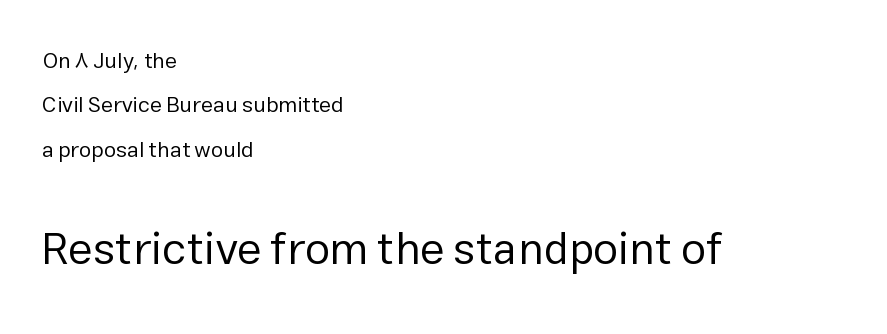
The image shows 45 px regular-weight sans-serif type, upright; set left-aligned, loose line spacing (2.02x), normal letter spacing, not underlined; the second (bottom) block is 2.05x larger; low stroke contrast and a medium x-height.
